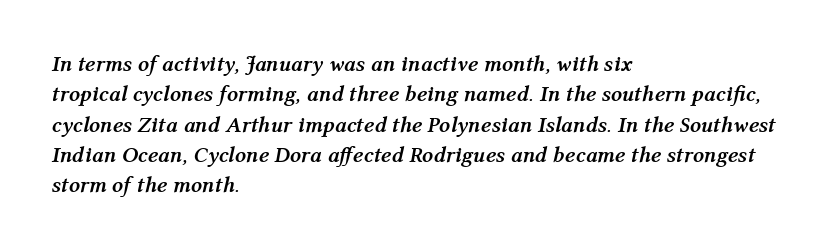
The image shows 22 px bold type, italic (leaning right); set left-aligned, normal line spacing (1.38x), normal letter spacing, not underlined.
